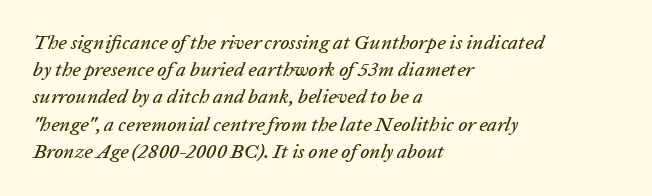
Q: Is the text italic (slanted)? A: Yes, it leans right by about 20 degrees.
Q: Is the text underlined? A: No.
Q: How is the paragraph aligned? A: Left-aligned.
Q: Is the spacing between letters normal or unusually wide? A: Normal.
Q: Is the spacing between lines tight, normal or loose? A: Normal.
